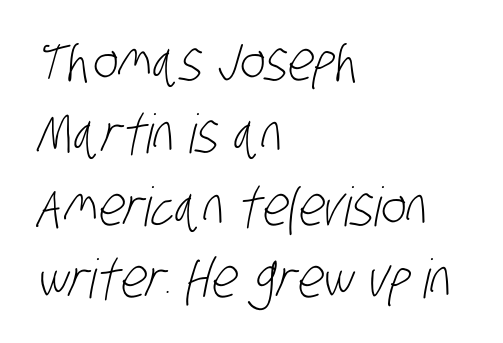
Q: Is the text bold? A: No.
Q: Is the typeface a serif or a sans-serif typeface? A: Sans-serif.
Q: Is the text underlined? A: No.
Q: How is the paragraph aligned? A: Left-aligned.
Q: Is the spacing between letters normal or unusually wide? A: Normal.
Q: Is the spacing between lines tight, normal or loose? A: Normal.
Q: Width (condensed, normal, or wide)? A: Condensed.
Q: Stroke contrast? A: Low.
Q: x-height? A: Large.
Q: Monospaced? A: No.
